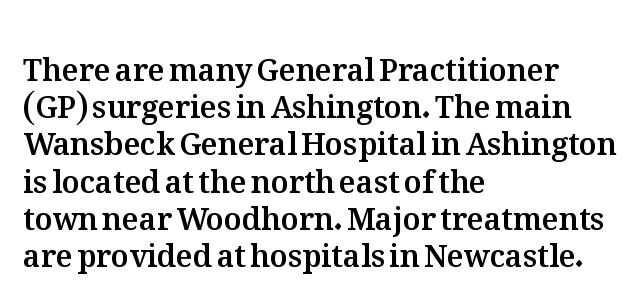
The image shows 30 px text type, upright; set left-aligned, line spacing 1.24x, normal letter spacing, not underlined; medium stroke contrast and a medium x-height.
